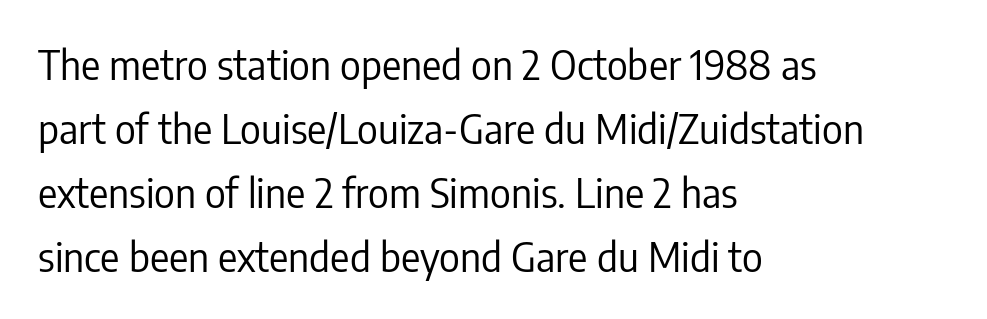
{"serif": "no", "italic": "no", "bold": "no", "weight": "regular", "width": "condensed", "stroke_contrast": "low", "x_height": "medium", "monospaced": "no", "underline": "no", "align": "left", "line_spacing": "normal", "line_spacing_ratio": 1.6, "letter_spacing": "normal", "letter_spacing_em": 0.0, "glyph_px": 40}
